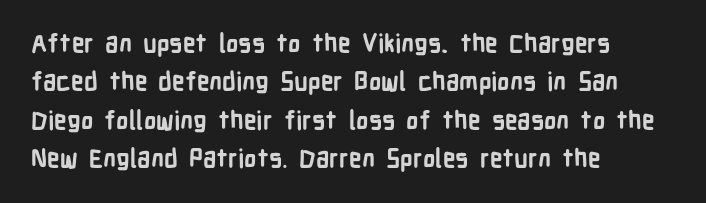
The image shows 25 px bold type, upright; set left-aligned, normal line spacing (1.54x), normal letter spacing, not underlined.
